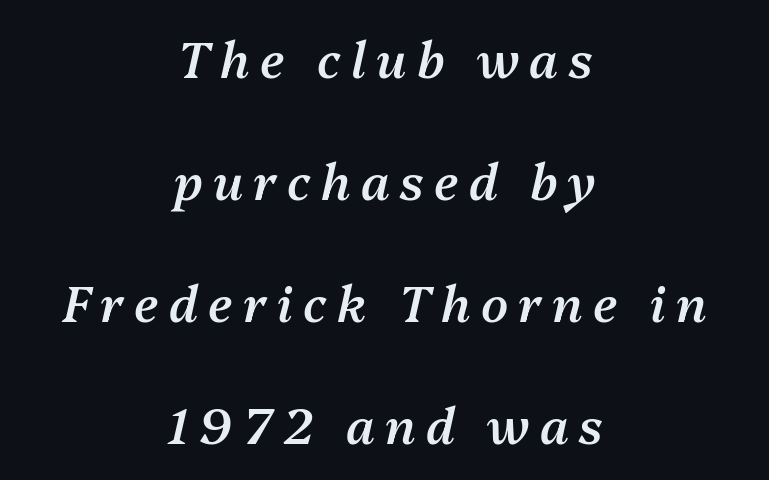
{"italic": "yes", "lean": "right", "slant_degrees": 13, "bold": "semi", "weight": "semibold", "width": "normal", "stroke_contrast": "medium", "x_height": "medium", "monospaced": "no", "underline": "no", "align": "center", "line_spacing": "loose", "line_spacing_ratio": 2.49, "letter_spacing": "wide", "letter_spacing_em": 0.21, "glyph_px": 49}
